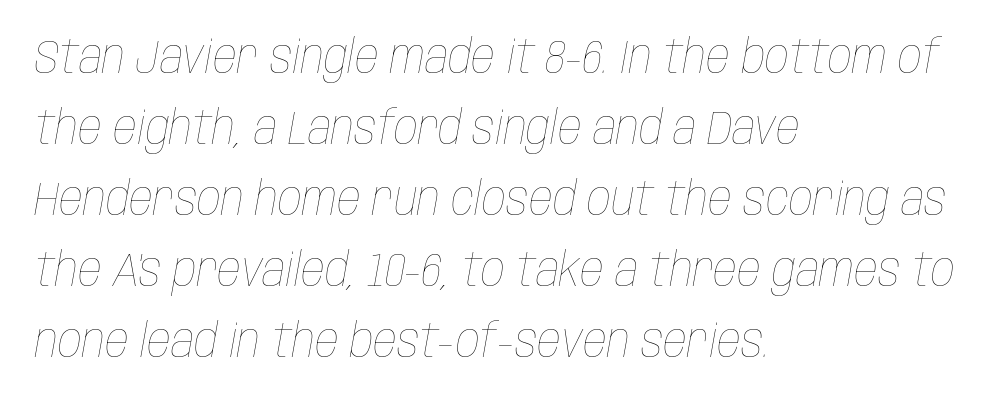
The typesetter chose a ragged-right arrangement here. The line-height multiplier appears to be the usual default. Quick note: underline off. Think standard paragraph weight, or any step lighter than that. This sample uses an oblique cut, with every glyph tilted off the vertical. A typesetter would call this proportional, since set widths differ per character.
